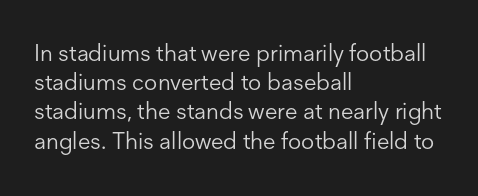
The image shows 23 px text type, upright; set left-aligned, normal line spacing (1.27x), normal letter spacing, not underlined.
